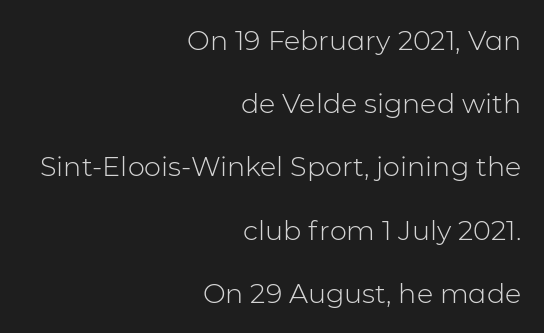
Airy leading. No heavy texture on the line: the type isn't bold. Where is the straight margin? On the right. Rule under the text: the space is simply empty.
